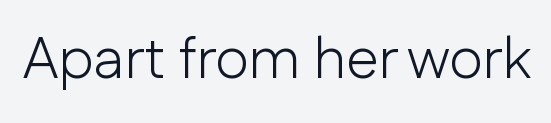
{"serif": "no", "italic": "no", "bold": "no", "weight": "light", "width": "normal", "stroke_contrast": "low", "x_height": "medium", "monospaced": "no", "underline": "no", "letter_spacing": "normal", "letter_spacing_em": 0.0, "glyph_px": 58}
